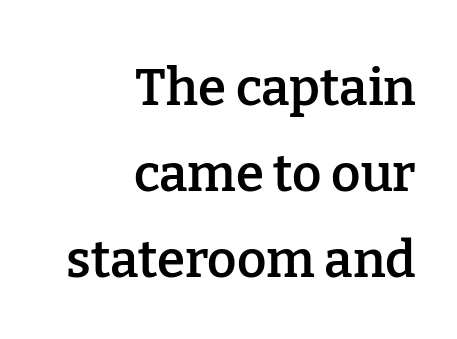
The image shows 51 px semibold serif type, upright; set right-aligned, normal line spacing (1.69x), normal letter spacing, not underlined; low stroke contrast and a medium x-height.
